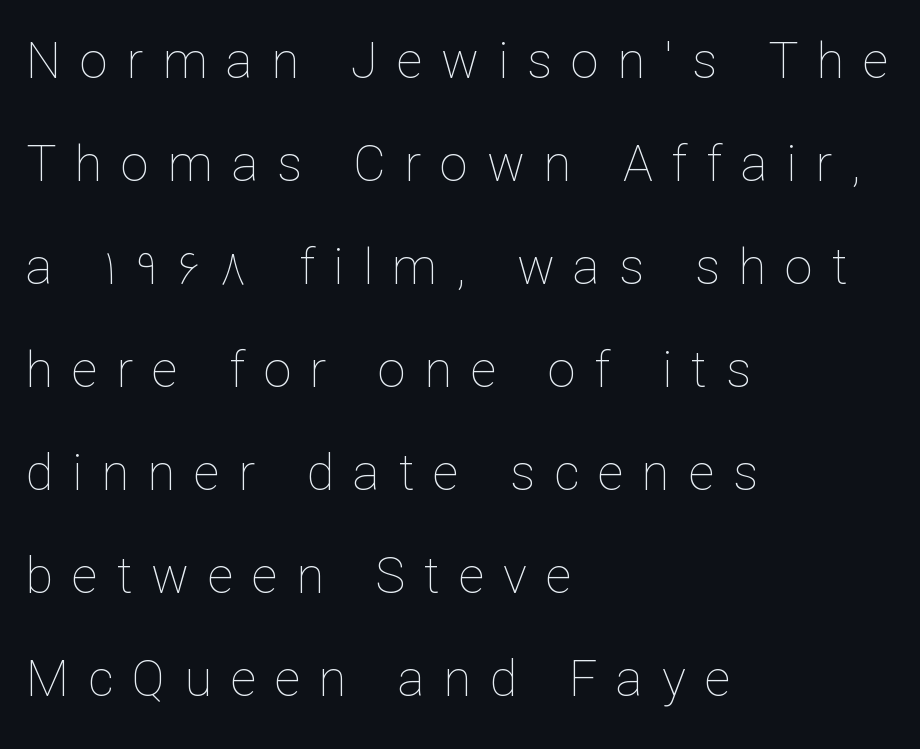
Q: Is the text bold? A: No.
Q: Is the text italic (slanted)? A: No, it is upright.
Q: Is the text underlined? A: No.
Q: How is the paragraph aligned? A: Left-aligned.
Q: Is the spacing between letters normal or unusually wide? A: Unusually wide.
Q: Is the spacing between lines tight, normal or loose? A: Loose.
Q: Width (condensed, normal, or wide)? A: Normal.
Q: Stroke contrast? A: Low.
Q: x-height? A: Medium.
Q: Monospaced? A: No.
